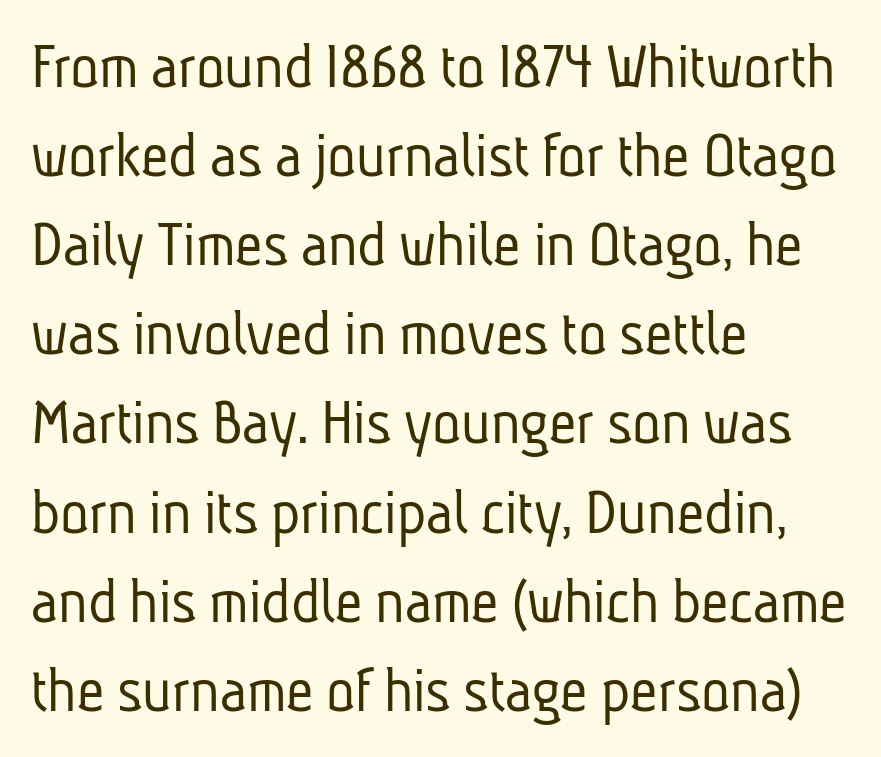
The setting favours the left margin, as ordinary paragraphs usually do. The letterforms sit at book weight or below. The block of text has a typical density, with ordinary space between rows. Each word holds together tightly as a unit, with standard inter-letter gaps.
